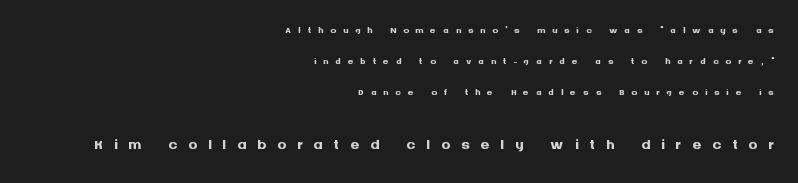
The lines are spread far apart with generous leading. No word sits above an underline. Rendered with straight, roman letterforms. The tracking reads as deliberately expanded to a designer's eye.
